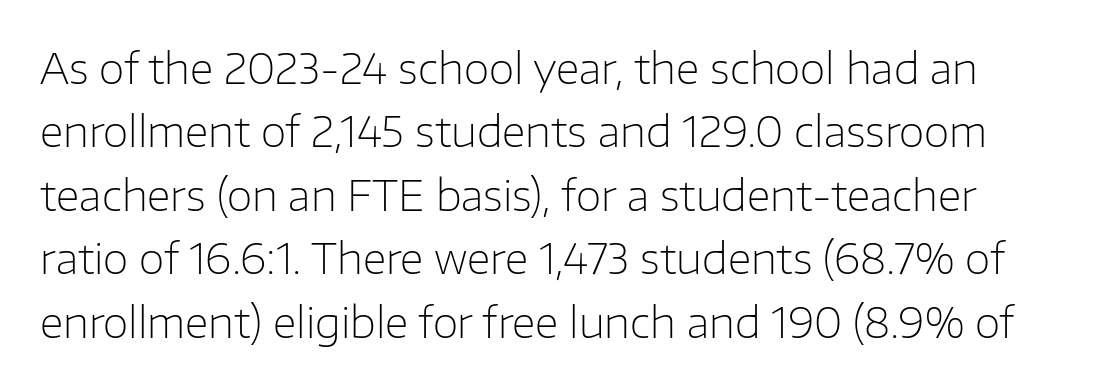
{"serif": "no", "italic": "no", "bold": "no", "weight": "light", "width": "normal", "stroke_contrast": "low", "x_height": "medium", "monospaced": "no", "underline": "no", "line_spacing": "normal", "line_spacing_ratio": 1.51, "letter_spacing": "normal", "letter_spacing_em": 0.0, "glyph_px": 42}
